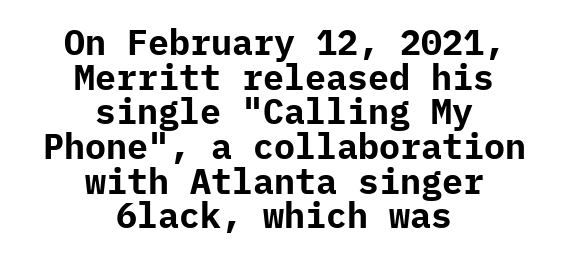
{"serif": "no", "italic": "no", "bold": "yes", "weight": "bold", "width": "normal", "stroke_contrast": "low", "x_height": "medium", "underline": "no", "align": "center", "line_spacing": "tight", "line_spacing_ratio": 0.99, "letter_spacing": "normal", "letter_spacing_em": 0.0, "glyph_px": 35}
